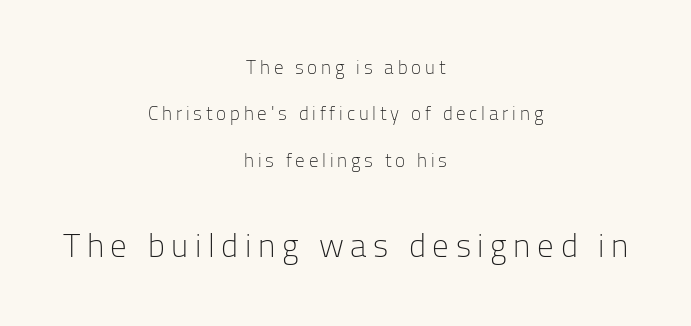
Q: Is the text bold? A: No.
Q: Is the text italic (slanted)? A: No, it is upright.
Q: Is the typeface a serif or a sans-serif typeface? A: Sans-serif.
Q: Is the text underlined? A: No.
Q: How is the paragraph aligned? A: Centered.
Q: Is the spacing between letters normal or unusually wide? A: Unusually wide.
Q: Is the spacing between lines tight, normal or loose? A: Loose.
Q: Which block of text is set in a larger size, the first (top) or the second (bottom)? A: The second (bottom) one.
Q: Width (condensed, normal, or wide)? A: Normal.
Q: Stroke contrast? A: Low.
Q: x-height? A: Medium.
Q: Monospaced? A: No.
